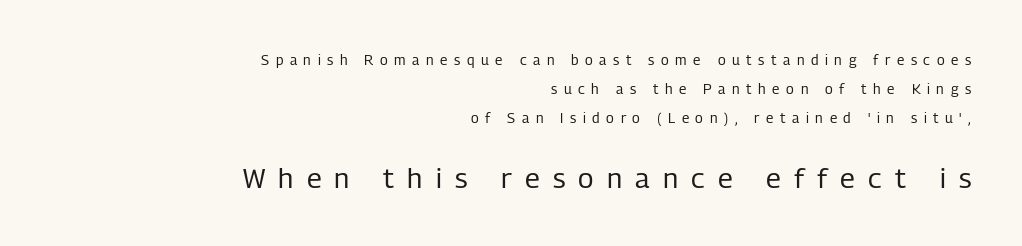
Ordinary non-slanted type is in use. Leading: increased. The weight tops out at a normal text grade. The glyphs in this specimen are sans serif. This layout puts the modest block above and the oversized block below. Check the space under the baseline: it is left empty.
